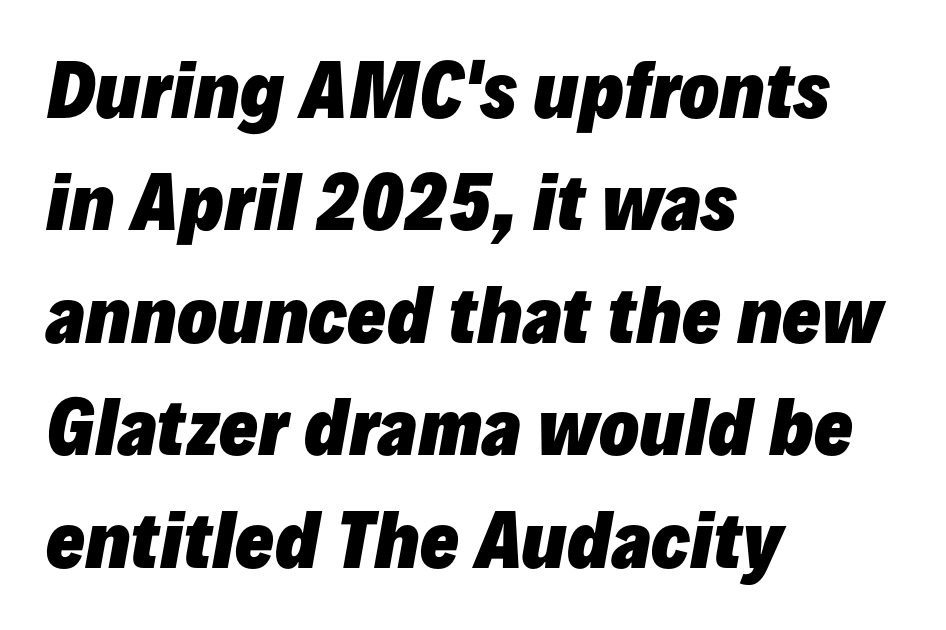
{"italic": "yes", "lean": "right", "slant_degrees": 10, "bold": "yes", "weight": "heavy", "width": "normal", "stroke_contrast": "low", "x_height": "medium", "monospaced": "no", "underline": "no", "align": "left", "line_spacing": "normal", "line_spacing_ratio": 1.54, "letter_spacing": "normal", "letter_spacing_em": 0.0, "glyph_px": 73}
